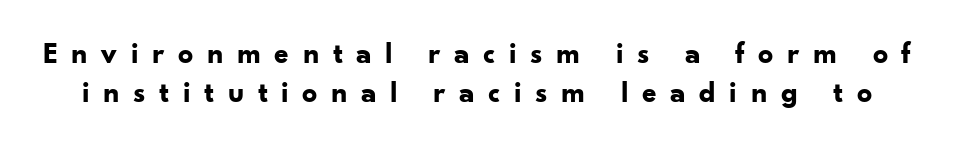
The image shows 30 px bold sans-serif type, upright; set normal line spacing (1.29x), unusually wide letter spacing (+0.45 em), not underlined; low stroke contrast and a small x-height.
